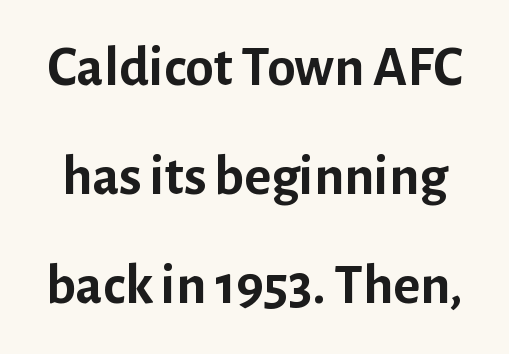
Q: Is the text bold? A: Yes.
Q: Is the text italic (slanted)? A: No, it is upright.
Q: Is the typeface a serif or a sans-serif typeface? A: Sans-serif.
Q: Is the text underlined? A: No.
Q: Is the spacing between letters normal or unusually wide? A: Normal.
Q: Is the spacing between lines tight, normal or loose? A: Loose.
Q: Width (condensed, normal, or wide)? A: Normal.
Q: Stroke contrast? A: Low.
Q: x-height? A: Medium.
Q: Monospaced? A: No.
